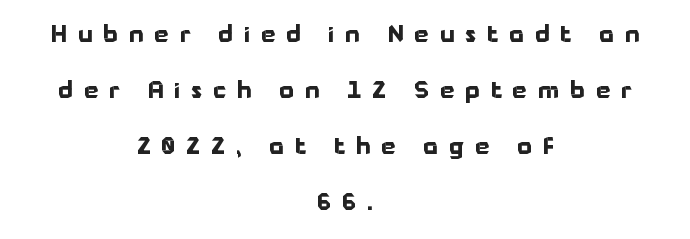
{"italic": "no", "bold": "yes", "underline": "no", "align": "center", "line_spacing": "loose", "line_spacing_ratio": 2.44, "letter_spacing": "wide", "letter_spacing_em": 0.48, "glyph_px": 23}
